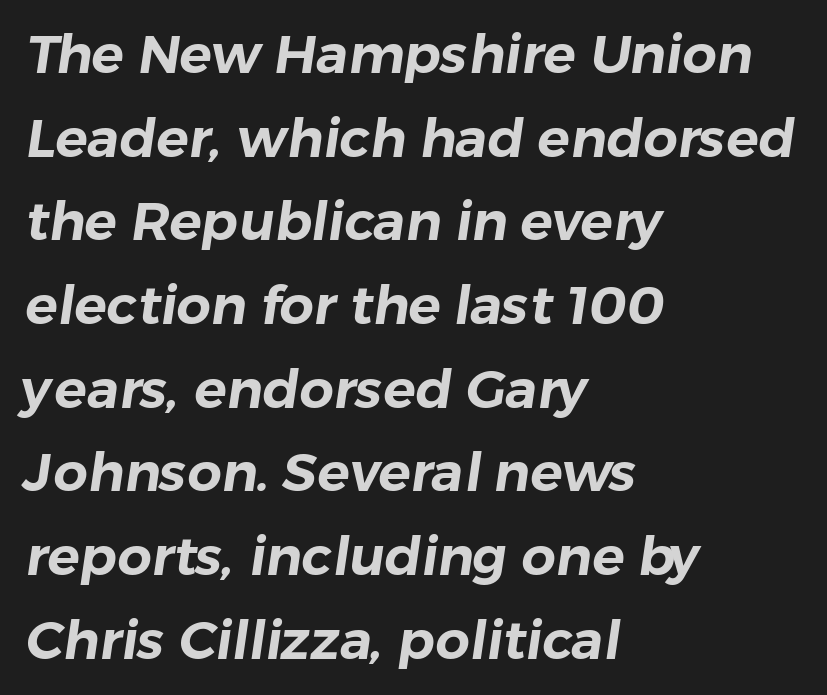
{"serif": "no", "width": "normal", "stroke_contrast": "low", "x_height": "medium", "monospaced": "no", "underline": "no", "align": "left", "line_spacing": "normal", "line_spacing_ratio": 1.55, "letter_spacing": "normal", "letter_spacing_em": 0.0, "glyph_px": 54}
